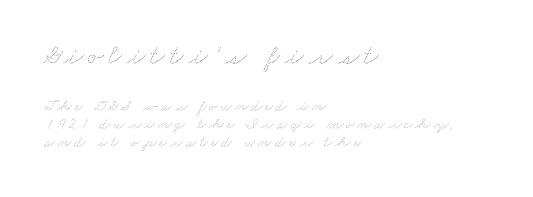
Q: Is the text bold? A: No.
Q: Is the text underlined? A: No.
Q: How is the paragraph aligned? A: Left-aligned.
Q: Is the spacing between lines tight, normal or loose? A: Tight.
Q: Which block of text is set in a larger size, the first (top) or the second (bottom)? A: The first (top) one.
Q: Width (condensed, normal, or wide)? A: Wide.
Q: Stroke contrast? A: Medium.
Q: x-height? A: Small.
Q: Monospaced? A: No.
